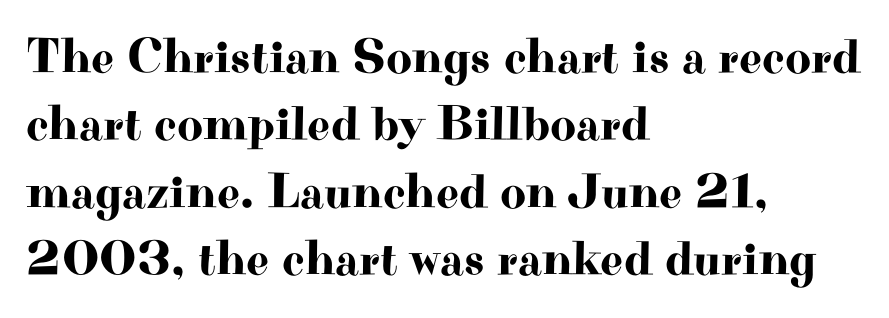
Q: Is the text italic (slanted)? A: No, it is upright.
Q: Is the typeface a serif or a sans-serif typeface? A: Serif.
Q: Is the text underlined? A: No.
Q: How is the paragraph aligned? A: Left-aligned.
Q: Is the spacing between letters normal or unusually wide? A: Normal.
Q: Is the spacing between lines tight, normal or loose? A: Normal.
Q: Width (condensed, normal, or wide)? A: Wide.
Q: Stroke contrast? A: High.
Q: x-height? A: Small.
Q: Monospaced? A: No.
